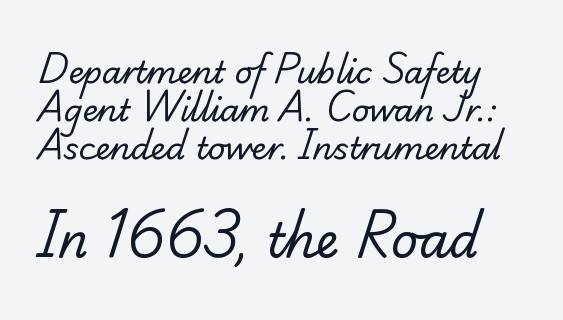
Q: Is the text bold? A: No.
Q: Is the typeface a serif or a sans-serif typeface? A: Serif.
Q: Is the text underlined? A: No.
Q: Is the spacing between letters normal or unusually wide? A: Normal.
Q: Which block of text is set in a larger size, the first (top) or the second (bottom)? A: The second (bottom) one.
Q: Width (condensed, normal, or wide)? A: Normal.
Q: Stroke contrast? A: Low.
Q: x-height? A: Small.
Q: Monospaced? A: No.
